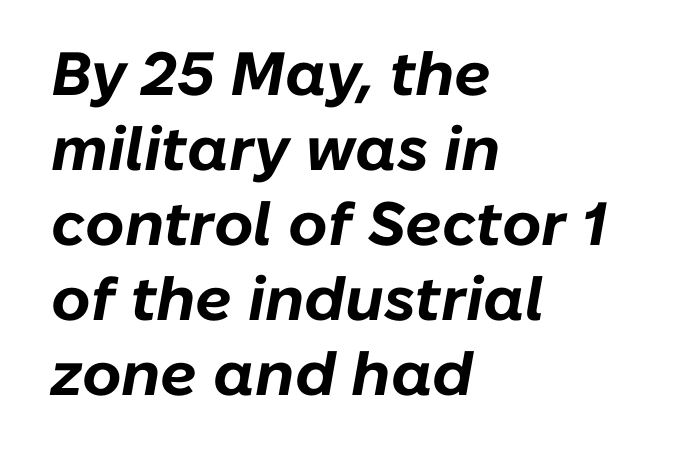
The image shows 61 px bold type, italic (leaning right); set left-aligned, line spacing 1.23x, normal letter spacing, not underlined; low stroke contrast and a medium x-height.
